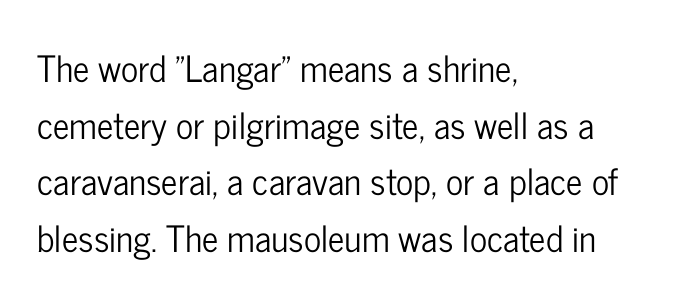
{"serif": "no", "italic": "no", "width": "condensed", "stroke_contrast": "low", "x_height": "medium", "monospaced": "no", "underline": "no", "align": "left", "line_spacing": "normal", "line_spacing_ratio": 1.57, "letter_spacing": "normal", "letter_spacing_em": 0.0, "glyph_px": 36}
